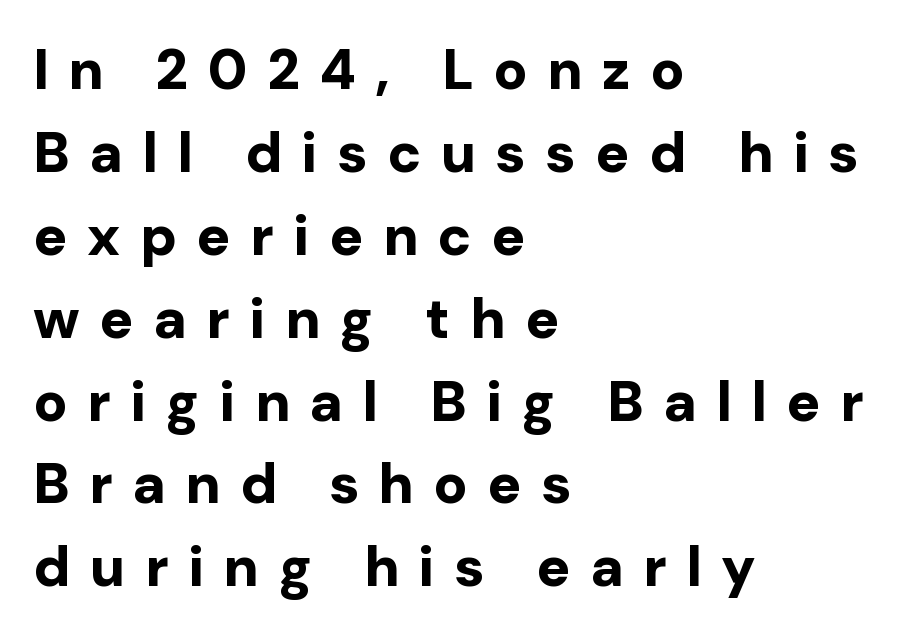
Nobody drew a line under any word here. Inter-character spacing is expanded well beyond the font's built-in metrics. The passage shown is typed in a proportional face where columns would drift. Letterform terminals end flat and unadorned throughout the passage. If you measured baseline to baseline, you'd find a middling distance. Which margin do the lines hug? The left one — the right edge is uneven.
